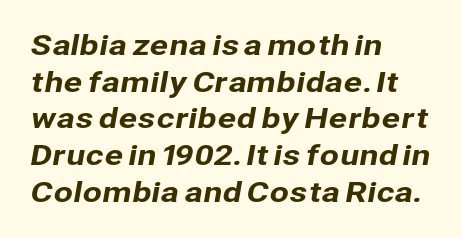
Q: Is the typeface a serif or a sans-serif typeface? A: Sans-serif.
Q: Is the text underlined? A: No.
Q: How is the paragraph aligned? A: Left-aligned.
Q: Is the spacing between letters normal or unusually wide? A: Normal.
Q: Is the spacing between lines tight, normal or loose? A: Normal.
Q: Width (condensed, normal, or wide)? A: Normal.
Q: Stroke contrast? A: Low.
Q: x-height? A: Medium.
Q: Monospaced? A: No.
